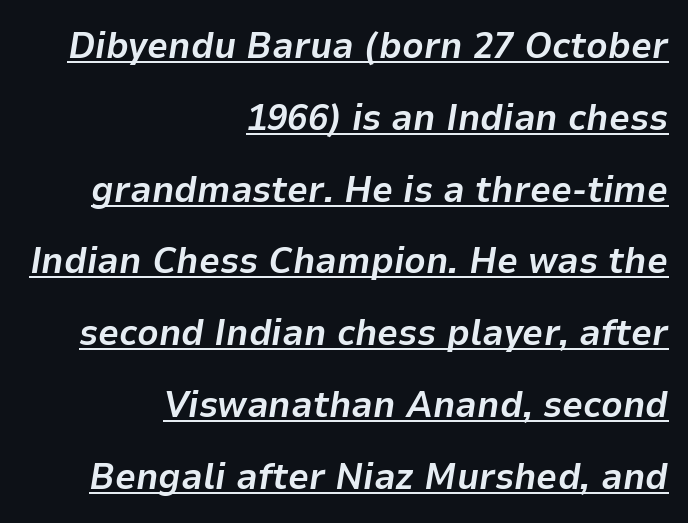
{"italic": "yes", "lean": "right", "slant_degrees": 9, "bold": "yes", "weight": "bold", "width": "normal", "stroke_contrast": "low", "x_height": "medium", "monospaced": "no", "underline": "yes", "align": "right", "line_spacing": "loose", "line_spacing_ratio": 1.94, "letter_spacing": "normal", "letter_spacing_em": 0.0, "glyph_px": 37}
